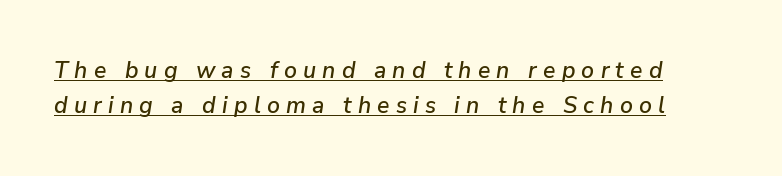
Q: Is the text italic (slanted)? A: Yes, it leans right by about 9 degrees.
Q: Is the text underlined? A: Yes.
Q: Is the spacing between letters normal or unusually wide? A: Unusually wide.
Q: Is the spacing between lines tight, normal or loose? A: Normal.
